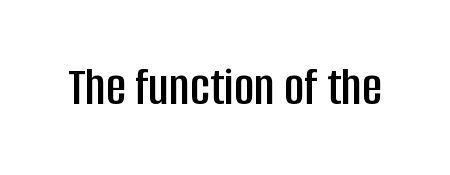
Quick note: not italic, upright. The glyphs in this specimen are sans serif. A typesetter would call this proportional, since set widths differ per character. Each word holds together tightly as a unit, with standard inter-letter gaps. Any mark beneath the type? The region is blank.
